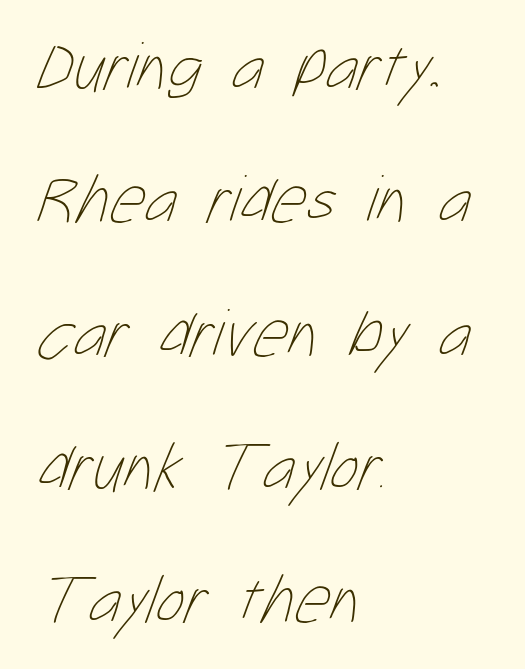
The image shows 68 px thin, condensed type; set left-aligned, loose line spacing (1.96x), normal letter spacing, not underlined; low stroke contrast and a medium x-height.
